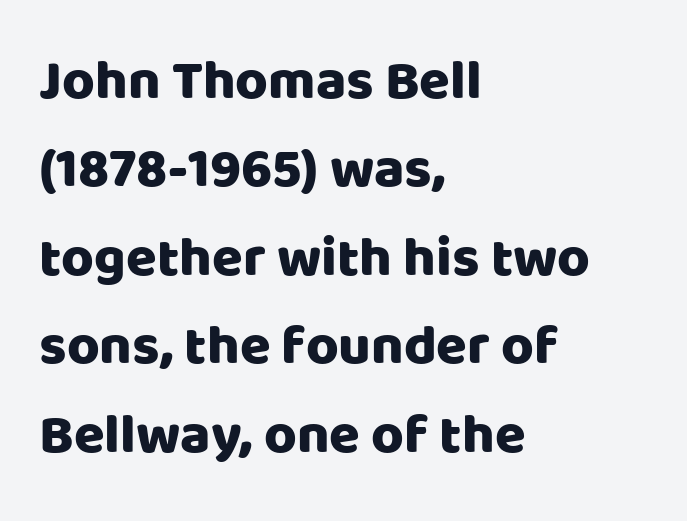
{"serif": "no", "italic": "no", "width": "normal", "stroke_contrast": "low", "x_height": "large", "monospaced": "no", "underline": "no", "align": "left", "line_spacing": "normal", "line_spacing_ratio": 1.58, "letter_spacing": "normal", "letter_spacing_em": 0.0, "glyph_px": 56}
